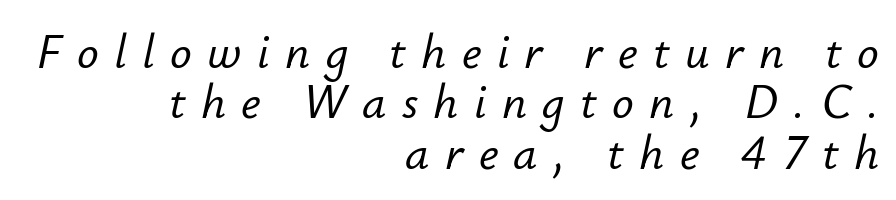
The image shows 48 px text type, italic (leaning right); set right-aligned, tight line spacing (1.05x), unusually wide letter spacing (+0.32 em), not underlined; low stroke contrast and a small x-height.
